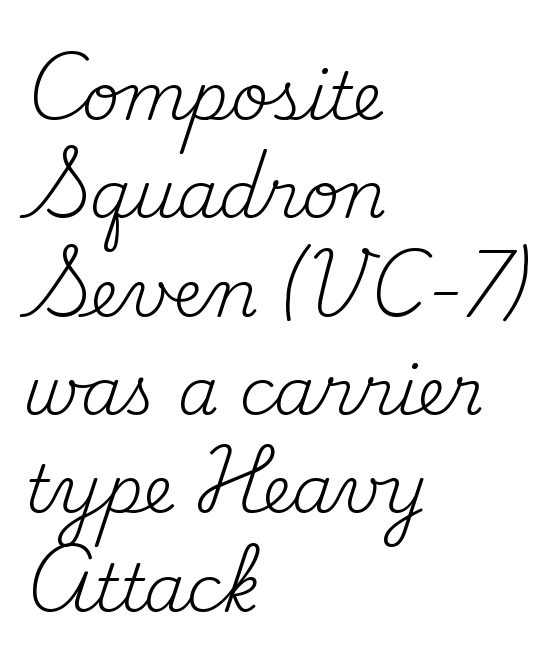
The image shows 66 px regular-weight serif type; set left-aligned, normal line spacing (1.49x), normal letter spacing, not underlined; medium stroke contrast and a small x-height.
